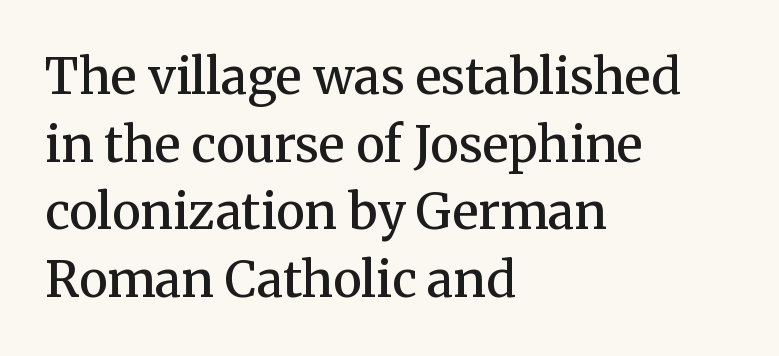
The letters sit at their default tracking, neither squeezed nor spread. As a designer I'd log this as weight 600, semibold. Each row of text sits above clean, open space. Rendered with straight, roman letterforms. Examine the stroke ends and you'll spot serifs.
